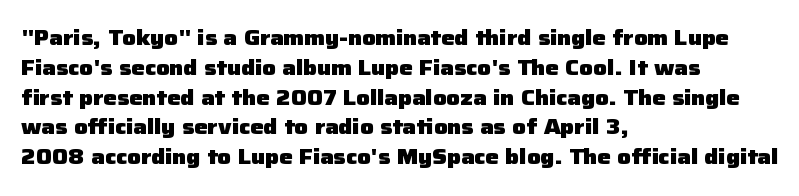
The image shows 21 px bold type, upright; set left-aligned, normal line spacing (1.42x), normal letter spacing, not underlined.
